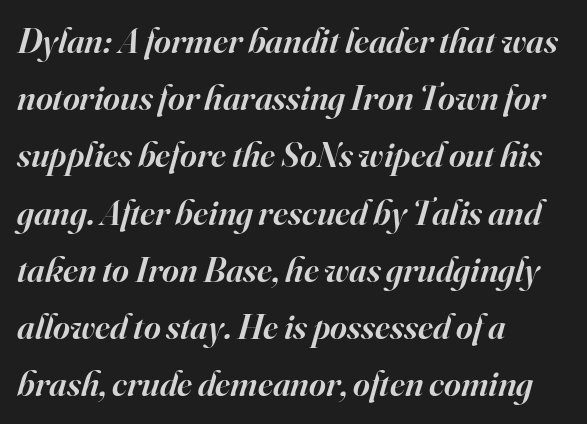
Q: Is the text bold? A: Semi-bold.
Q: Is the text italic (slanted)? A: Yes, it leans right by about 16 degrees.
Q: Is the typeface a serif or a sans-serif typeface? A: Serif.
Q: Is the text underlined? A: No.
Q: How is the paragraph aligned? A: Left-aligned.
Q: Is the spacing between letters normal or unusually wide? A: Normal.
Q: Is the spacing between lines tight, normal or loose? A: Normal.
Q: Width (condensed, normal, or wide)? A: Normal.
Q: Stroke contrast? A: High.
Q: x-height? A: Small.
Q: Monospaced? A: No.
